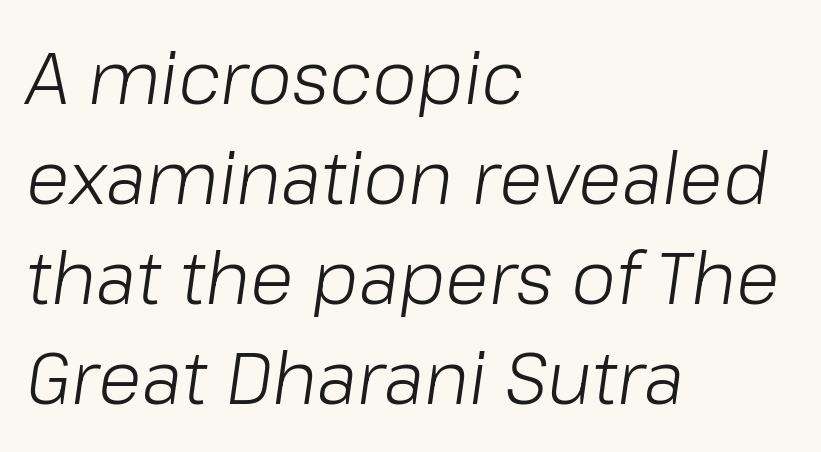
Q: Is the text bold? A: No.
Q: Is the text italic (slanted)? A: Yes, it leans right by about 8 degrees.
Q: Is the text underlined? A: No.
Q: How is the paragraph aligned? A: Left-aligned.
Q: Is the spacing between letters normal or unusually wide? A: Normal.
Q: Is the spacing between lines tight, normal or loose? A: Normal.
Q: Width (condensed, normal, or wide)? A: Normal.
Q: Stroke contrast? A: Low.
Q: x-height? A: Medium.
Q: Monospaced? A: No.
